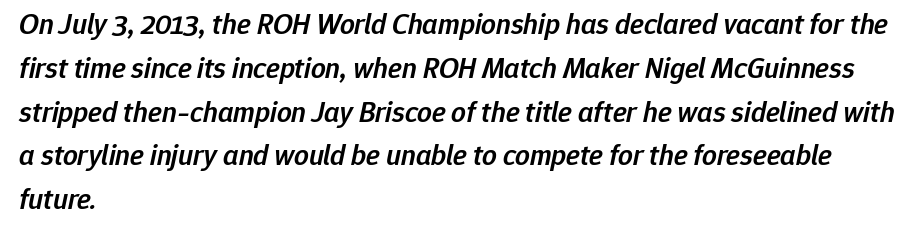
The image shows 29 px semibold type, italic (leaning right); set left-aligned, normal line spacing (1.51x), normal letter spacing, not underlined; low stroke contrast and a medium x-height.
